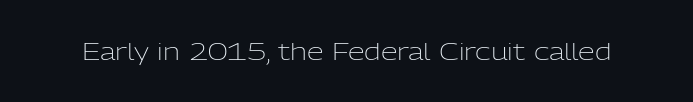
Q: Is the text bold? A: No.
Q: Is the text italic (slanted)? A: No, it is upright.
Q: Is the text underlined? A: No.
Q: Is the spacing between letters normal or unusually wide? A: Normal.
